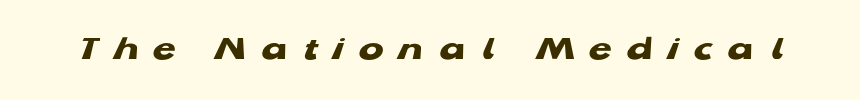
Q: Is the text bold? A: Yes.
Q: Is the typeface a serif or a sans-serif typeface? A: Sans-serif.
Q: Is the text underlined? A: No.
Q: Is the spacing between letters normal or unusually wide? A: Unusually wide.
Q: Width (condensed, normal, or wide)? A: Wide.
Q: Stroke contrast? A: Low.
Q: x-height? A: Medium.
Q: Monospaced? A: No.
